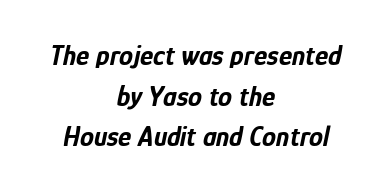
{"italic": "yes", "lean": "right", "slant_degrees": 12, "bold": "yes", "weight": "bold", "width": "condensed", "stroke_contrast": "low", "x_height": "medium", "monospaced": "no", "underline": "no", "align": "center", "line_spacing": "normal", "line_spacing_ratio": 1.45, "letter_spacing": "normal", "letter_spacing_em": 0.0, "glyph_px": 28}
